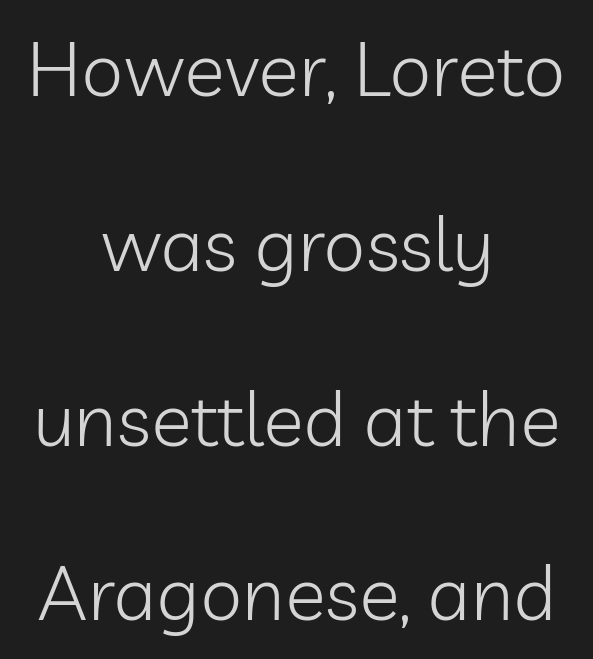
{"serif": "no", "italic": "no", "bold": "no", "weight": "light", "width": "normal", "stroke_contrast": "low", "x_height": "medium", "monospaced": "no", "underline": "no", "align": "center", "line_spacing": "loose", "line_spacing_ratio": 2.3, "letter_spacing": "normal", "letter_spacing_em": 0.0, "glyph_px": 76}
